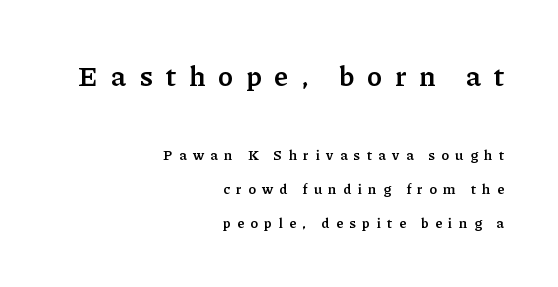
Bold? Absolutely — the strokes are thick and heavy. These lines are rendered in a variable-pitch font. Anything drawn beneath the words? Only blank space. Size contrast runs from large at the top to small at the bottom. You can tell from the footed stems that serif type was used.
